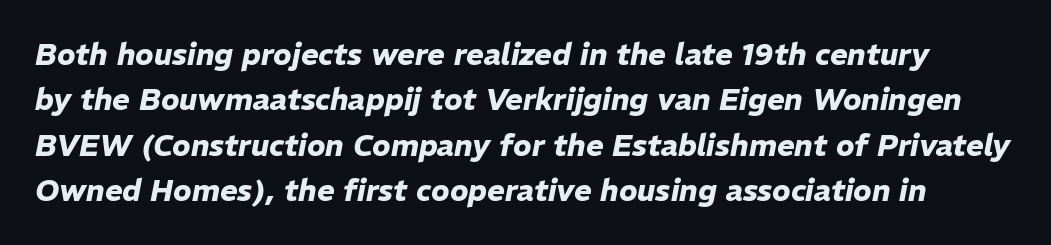
The image shows 30 px heavy type, italic (leaning right); set normal line spacing (1.51x), normal letter spacing, not underlined; low stroke contrast and a medium x-height.
